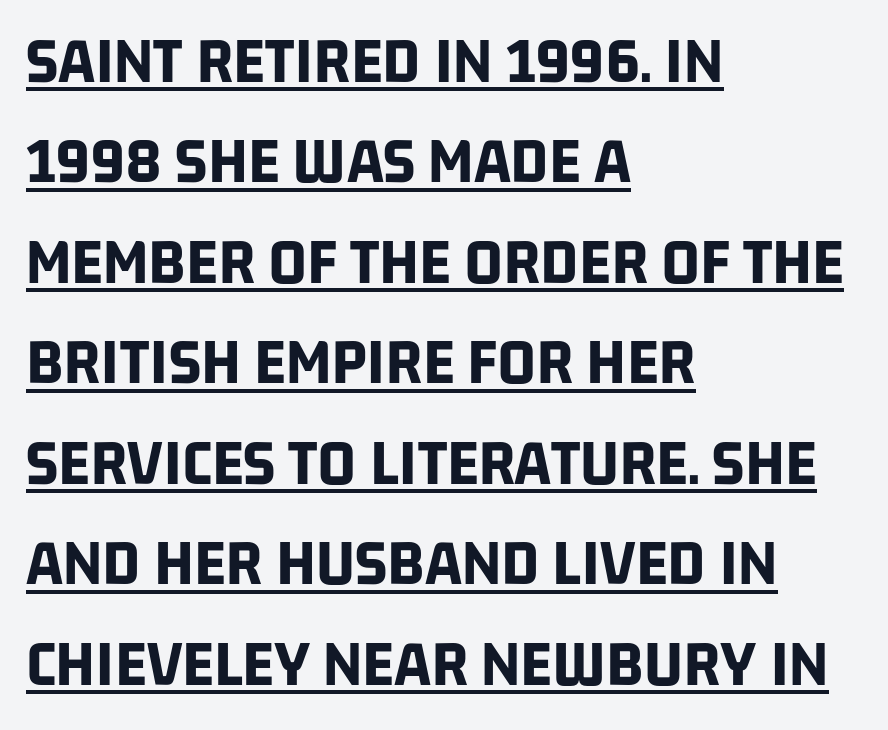
{"serif": "no", "bold": "yes", "weight": "bold", "width": "condensed", "stroke_contrast": "low", "x_height": "large", "monospaced": "no", "underline": "yes", "align": "left", "line_spacing": "normal", "line_spacing_ratio": 1.5, "letter_spacing": "normal", "letter_spacing_em": 0.0, "glyph_px": 67}
